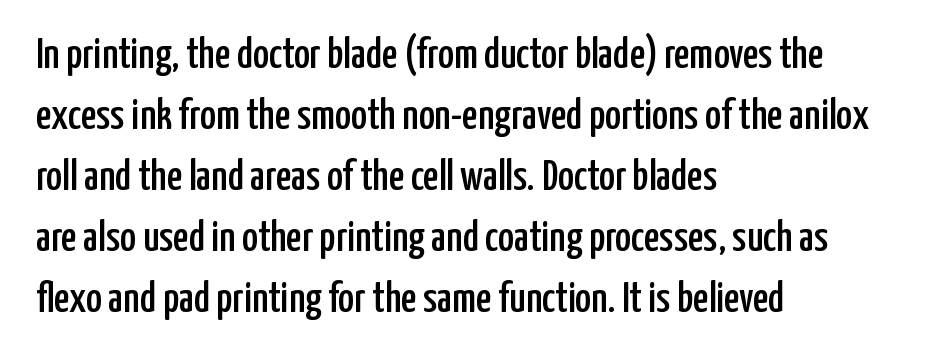
You could not count columns in this text — the font is proportionally spaced. Compared with typical paragraphs, the rows here are spaced about the same. Line beginnings align vertically; line endings do not. Default kerning and tracking; the words read as compact shapes. A bare baseline throughout the passage. Vertical strokes here are truly vertical.
